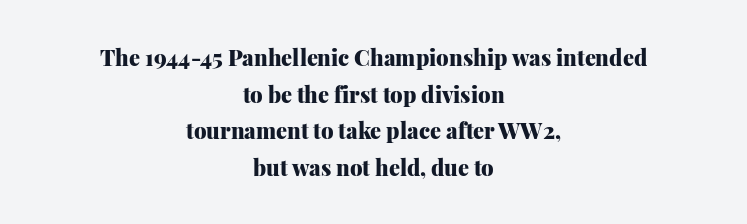
Q: Is the text bold? A: Yes.
Q: Is the text italic (slanted)? A: No, it is upright.
Q: Is the text underlined? A: No.
Q: How is the paragraph aligned? A: Centered.
Q: Is the spacing between letters normal or unusually wide? A: Normal.
Q: Is the spacing between lines tight, normal or loose? A: Normal.
